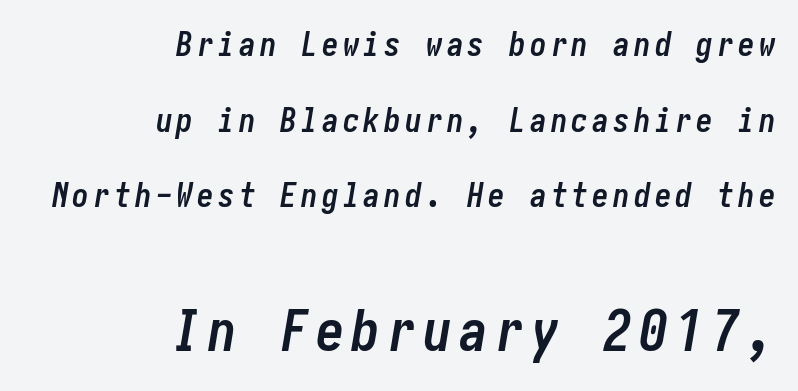
{"italic": "yes", "lean": "right", "slant_degrees": 10, "bold": "yes", "weight": "semibold", "width": "condensed", "stroke_contrast": "low", "x_height": "medium", "underline": "no", "align": "right", "line_spacing": "loose", "line_spacing_ratio": 2.29, "larger_block": "second", "size_ratio": 1.73, "glyph_px": 57}
